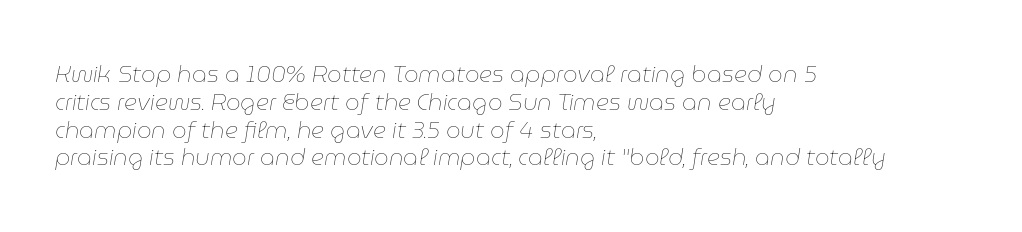
{"italic": "yes", "lean": "right", "slant_degrees": 9, "bold": "no", "underline": "no", "align": "left", "line_spacing_ratio": 1.21, "letter_spacing": "normal", "letter_spacing_em": 0.0, "glyph_px": 23}
